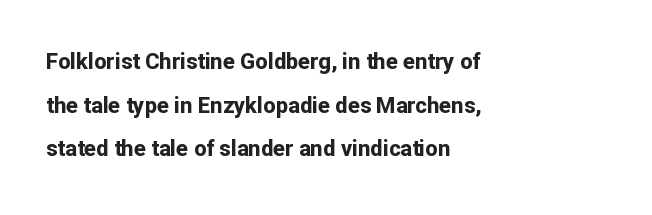
The image shows 22 px bold type, upright; set left-aligned, loose line spacing (1.98x), normal letter spacing, not underlined.
